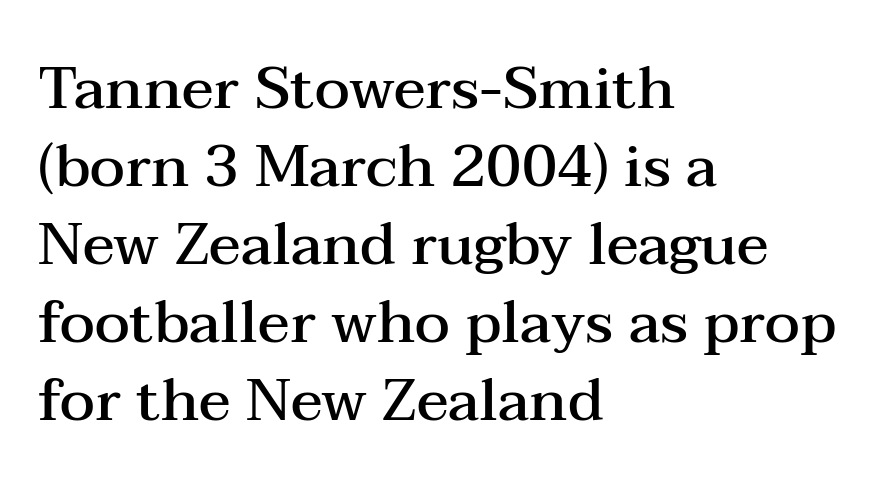
{"serif": "yes", "italic": "no", "bold": "semi", "weight": "semibold", "width": "wide", "stroke_contrast": "medium", "x_height": "medium", "monospaced": "no", "underline": "no", "align": "left", "line_spacing": "normal", "line_spacing_ratio": 1.32, "letter_spacing": "normal", "letter_spacing_em": 0.0, "glyph_px": 59}
